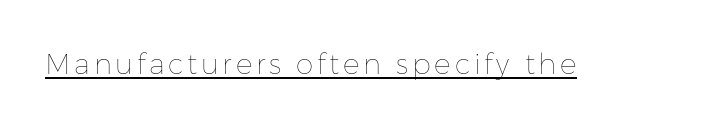
{"italic": "no", "bold": "no", "weight": "thin", "width": "normal", "stroke_contrast": "low", "x_height": "medium", "monospaced": "no", "underline": "yes", "glyph_px": 28}
